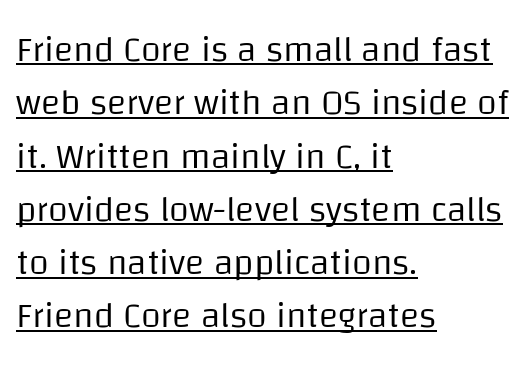
The image shows 36 px regular-weight sans-serif type, upright; set left-aligned, normal line spacing (1.48x), normal letter spacing, underlined; low stroke contrast and a large x-height.
